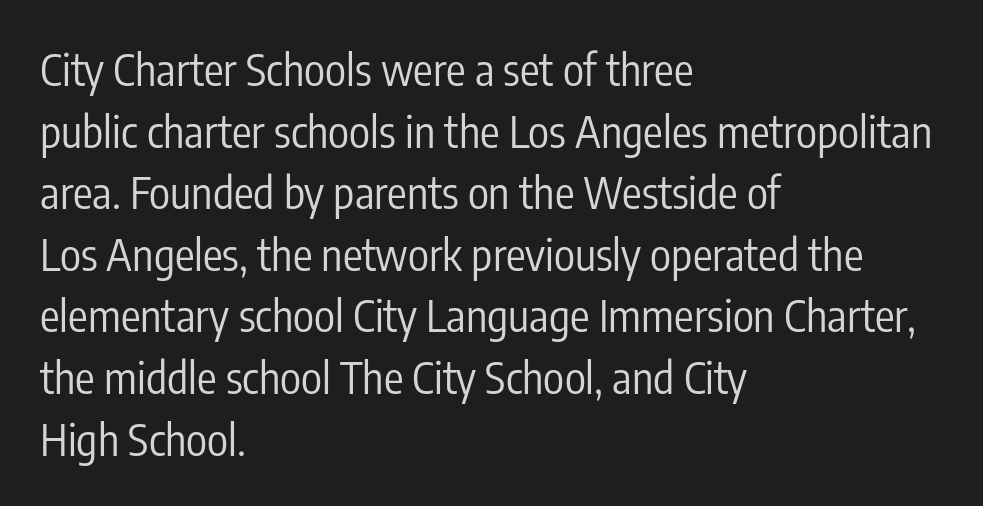
{"serif": "no", "italic": "no", "bold": "no", "weight": "regular", "width": "condensed", "stroke_contrast": "low", "x_height": "medium", "monospaced": "no", "underline": "no", "align": "left", "line_spacing": "normal", "line_spacing_ratio": 1.4, "letter_spacing": "normal", "letter_spacing_em": 0.0, "glyph_px": 44}
